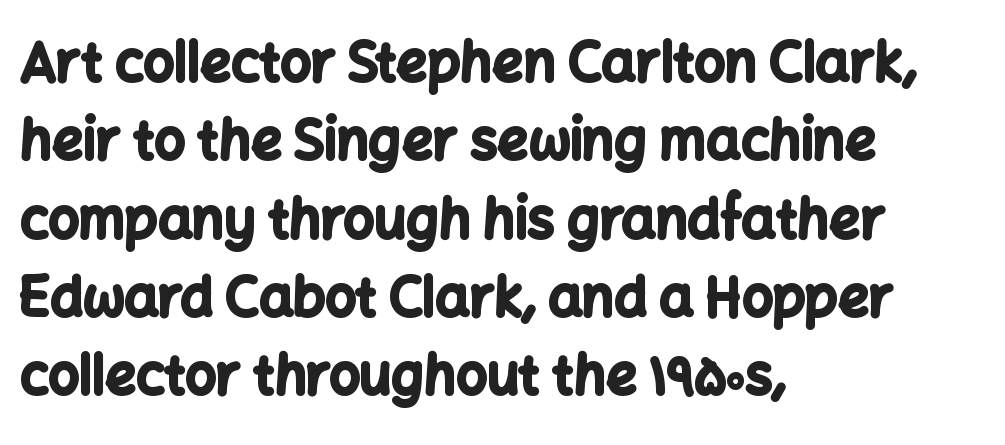
Do the characters align in a grid? No, the font is proportional. A typesetter would mark this as roman, not italic. The letterforms sit shoulder to shoulder at normal distance. Bare-footed words on every line. The block of text has a typical density, with ordinary space between rows. The letters carry no serifs — their stems end cleanly without finishing strokes.
